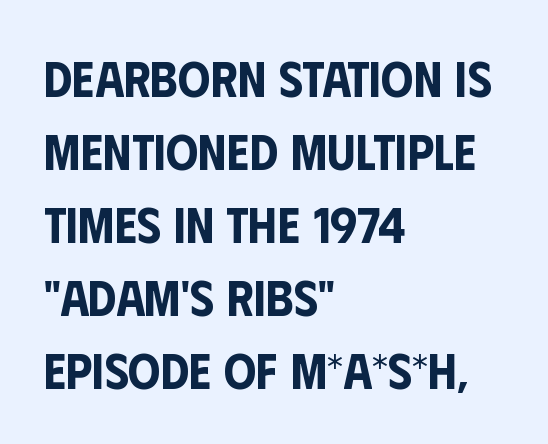
{"serif": "no", "italic": "no", "width": "condensed", "stroke_contrast": "low", "x_height": "large", "monospaced": "no", "underline": "no", "align": "left", "line_spacing": "normal", "line_spacing_ratio": 1.43, "letter_spacing": "normal", "letter_spacing_em": 0.0, "glyph_px": 51}
